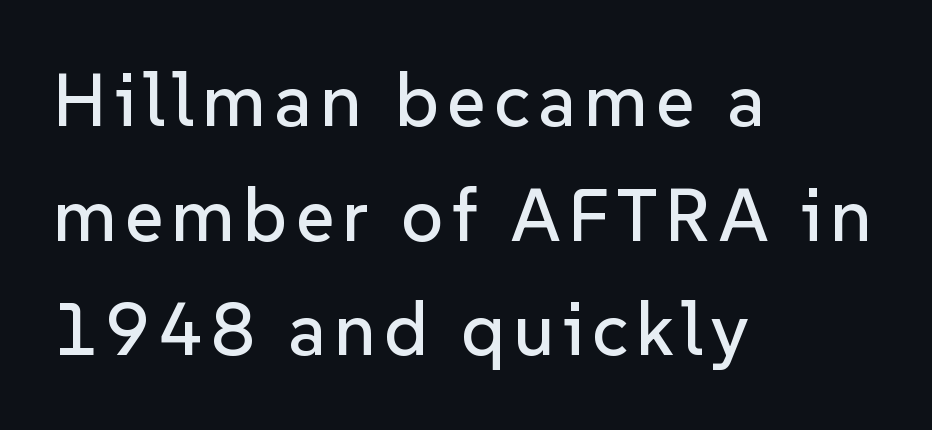
Q: Is the text italic (slanted)? A: No, it is upright.
Q: Is the typeface a serif or a sans-serif typeface? A: Sans-serif.
Q: Is the text underlined? A: No.
Q: How is the paragraph aligned? A: Left-aligned.
Q: Is the spacing between lines tight, normal or loose? A: Normal.
Q: Width (condensed, normal, or wide)? A: Normal.
Q: Stroke contrast? A: Low.
Q: x-height? A: Medium.
Q: Monospaced? A: No.
